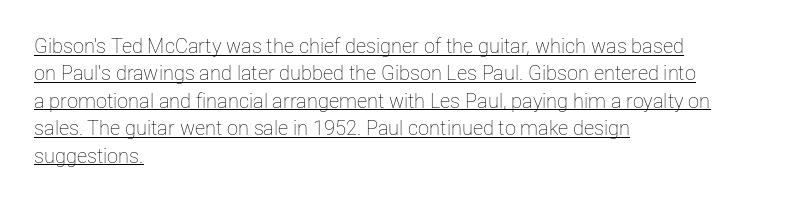
Posture: straight, roman, zero tilt. Baseline-to-baseline distance is the conventional proportion of letter height. The compositor pushed each line to the left boundary. Each word holds together tightly as a unit, with standard inter-letter gaps. Underlining? Definitely there.
